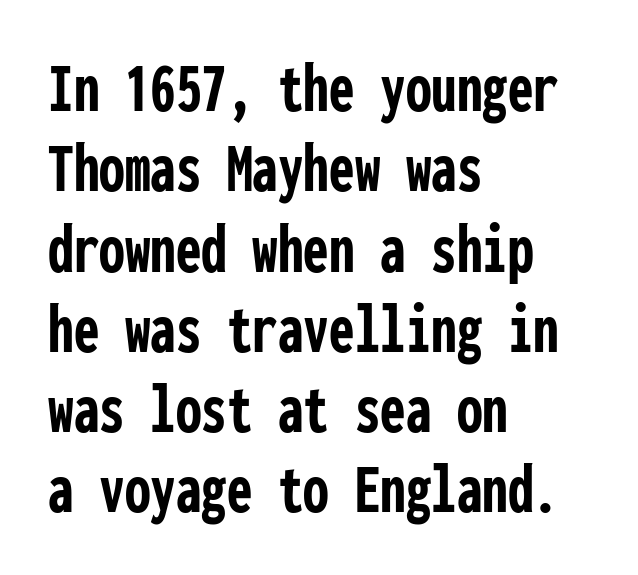
{"serif": "no", "italic": "no", "bold": "yes", "weight": "semibold", "width": "condensed", "stroke_contrast": "low", "x_height": "medium", "monospaced": "yes", "underline": "no", "align": "left", "line_spacing": "tight", "line_spacing_ratio": 1.1, "letter_spacing": "normal", "letter_spacing_em": 0.0, "glyph_px": 73}
